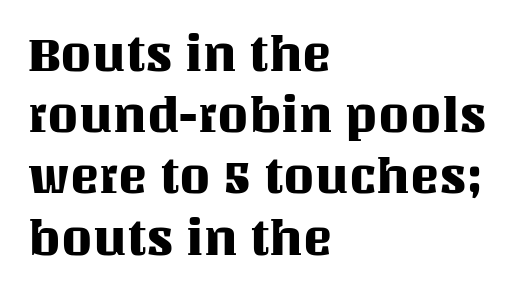
{"italic": "no", "width": "normal", "stroke_contrast": "medium", "x_height": "large", "monospaced": "no", "underline": "no", "align": "left", "line_spacing": "normal", "line_spacing_ratio": 1.25, "letter_spacing": "normal", "letter_spacing_em": 0.0, "glyph_px": 49}
